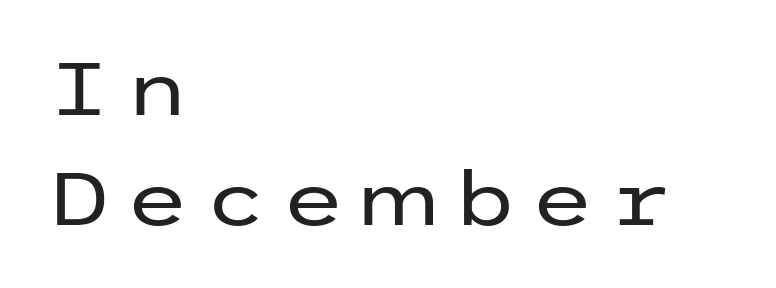
Q: Is the text bold? A: No.
Q: Is the text italic (slanted)? A: No, it is upright.
Q: Is the typeface a serif or a sans-serif typeface? A: Sans-serif.
Q: Is the text underlined? A: No.
Q: How is the paragraph aligned? A: Left-aligned.
Q: Is the spacing between lines tight, normal or loose? A: Normal.
Q: Width (condensed, normal, or wide)? A: Wide.
Q: Stroke contrast? A: Low.
Q: x-height? A: Medium.
